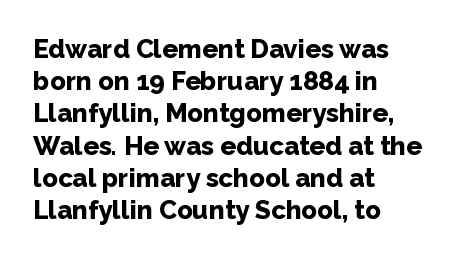
Descenders hang freely into open space. Rendered with straight, roman letterforms. The strokes are fattened all the way to bold. This rendering uses left alignment, leaving the right contour irregular.
